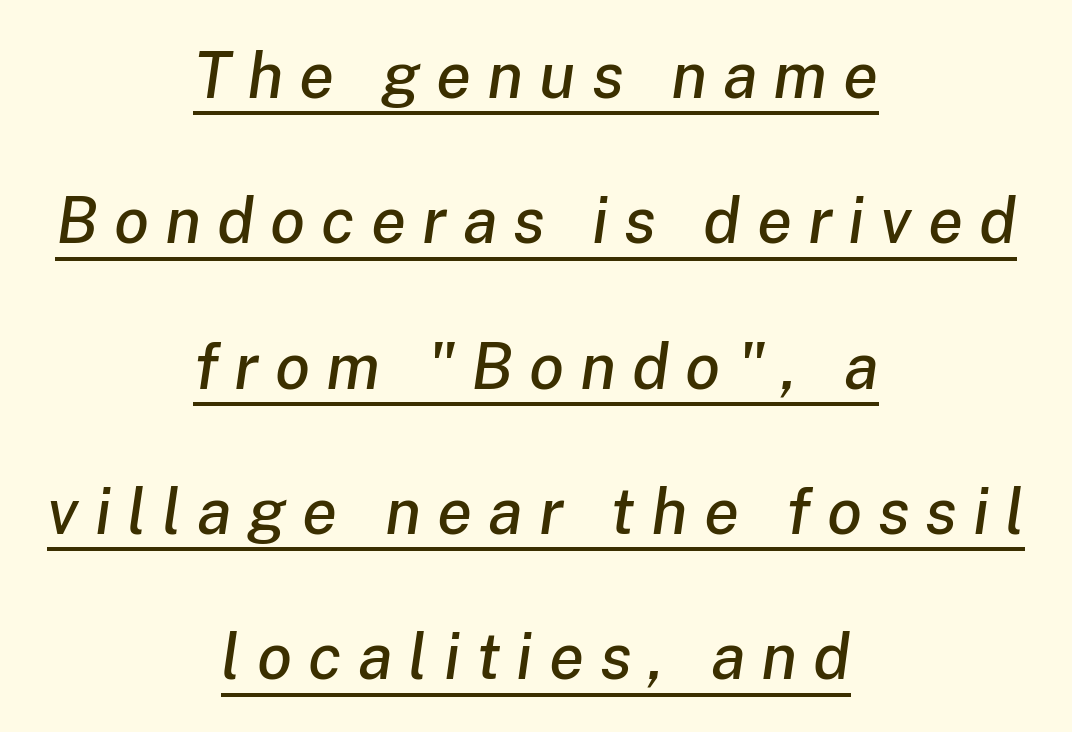
The image shows 64 px text type, italic (leaning right); set centered, loose line spacing (2.27x), unusually wide letter spacing (+0.25 em), underlined; low stroke contrast and a medium x-height.
